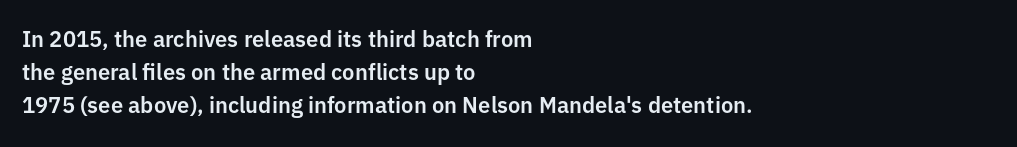
{"italic": "no", "underline": "no", "align": "left", "line_spacing": "normal", "line_spacing_ratio": 1.5, "letter_spacing": "normal", "letter_spacing_em": 0.0, "glyph_px": 22}
